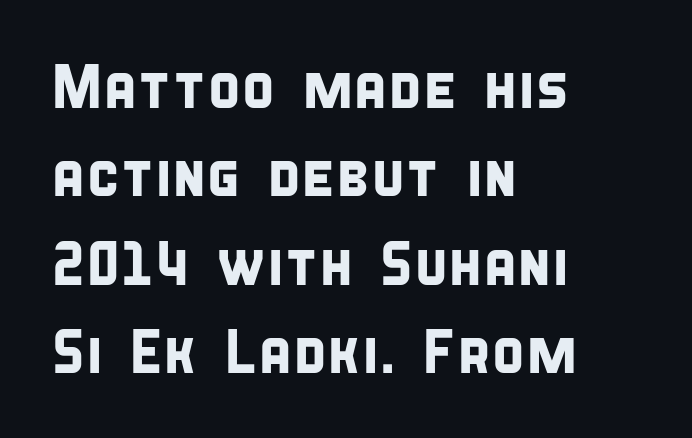
{"serif": "no", "width": "condensed", "stroke_contrast": "low", "x_height": "large", "monospaced": "no", "underline": "no", "align": "left", "line_spacing": "normal", "line_spacing_ratio": 1.45, "letter_spacing": "normal", "letter_spacing_em": 0.0, "glyph_px": 61}
